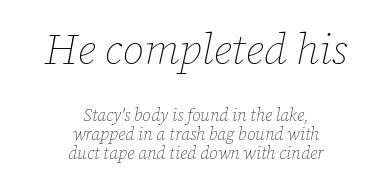
Q: Is the text bold? A: No.
Q: Is the text italic (slanted)? A: Yes, it leans right by about 12 degrees.
Q: Is the text underlined? A: No.
Q: How is the paragraph aligned? A: Centered.
Q: Is the spacing between letters normal or unusually wide? A: Normal.
Q: Is the spacing between lines tight, normal or loose? A: Tight.
Q: Which block of text is set in a larger size, the first (top) or the second (bottom)? A: The first (top) one.
Q: Width (condensed, normal, or wide)? A: Normal.
Q: Stroke contrast? A: Low.
Q: x-height? A: Medium.
Q: Monospaced? A: No.
